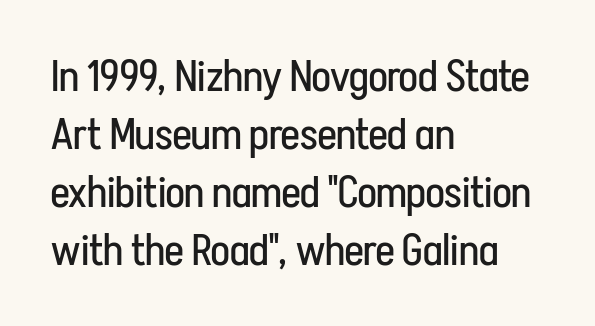
{"serif": "no", "italic": "no", "bold": "no", "weight": "regular", "width": "condensed", "stroke_contrast": "low", "x_height": "medium", "monospaced": "no", "underline": "no", "align": "left", "line_spacing": "normal", "line_spacing_ratio": 1.32, "letter_spacing": "normal", "letter_spacing_em": 0.0, "glyph_px": 44}
